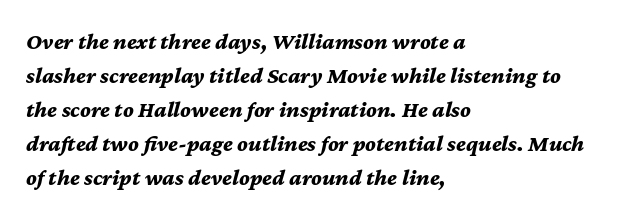
Q: Is the text bold? A: Yes.
Q: Is the text italic (slanted)? A: Yes, it leans right by about 12 degrees.
Q: Is the text underlined? A: No.
Q: How is the paragraph aligned? A: Left-aligned.
Q: Is the spacing between letters normal or unusually wide? A: Normal.
Q: Is the spacing between lines tight, normal or loose? A: Normal.
